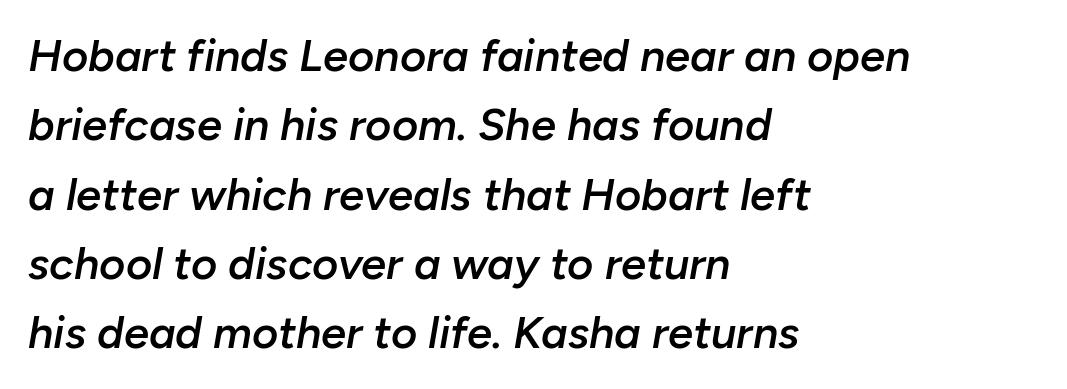
The image shows 45 px semibold type, italic (leaning right); set left-aligned, normal line spacing (1.54x), normal letter spacing, not underlined; low stroke contrast and a medium x-height.
